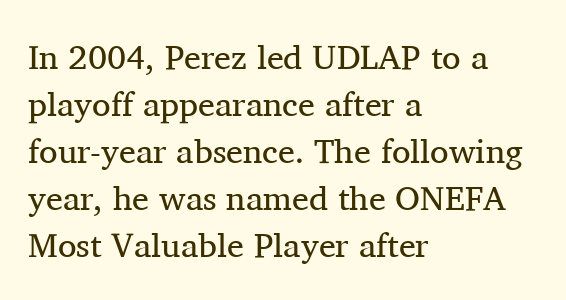
The image shows 34 px regular-weight serif type, upright; set left-aligned, normal line spacing (1.38x), normal letter spacing, not underlined; medium stroke contrast and a medium x-height.
